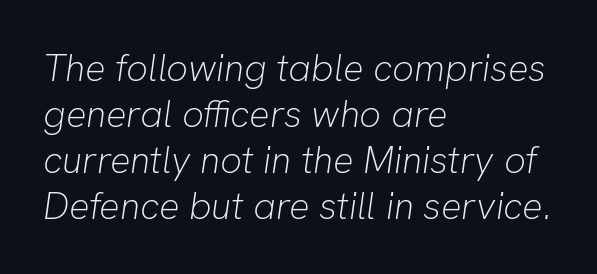
Is the letter spacing exaggerated? No — it looks like the ordinary default. This sample is left-justified, so line endings fall wherever the words run out. Proportional: the letters do not fall into vertical columns. Letters have the restrained weight of plain body copy at most.
